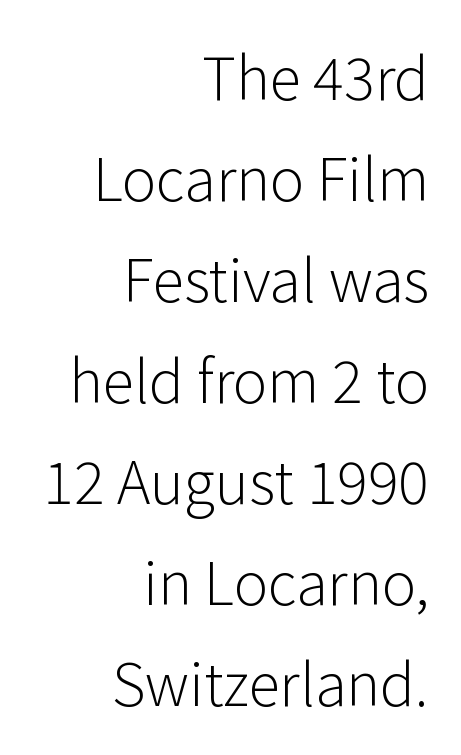
{"serif": "no", "italic": "no", "bold": "no", "weight": "light", "width": "normal", "stroke_contrast": "low", "x_height": "medium", "monospaced": "no", "underline": "no", "align": "right", "line_spacing_ratio": 1.74, "letter_spacing": "normal", "letter_spacing_em": 0.0, "glyph_px": 58}
